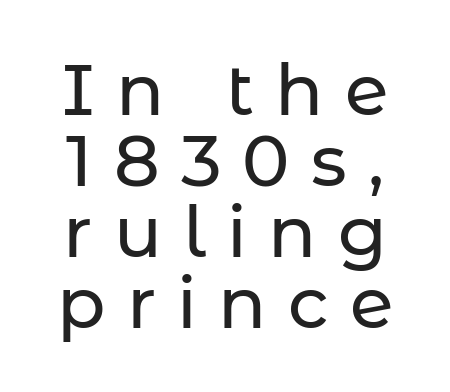
The image shows 71 px sans-serif type, upright; set tight line spacing (1.0x), unusually wide letter spacing (+0.3 em), not underlined; low stroke contrast and a medium x-height.
